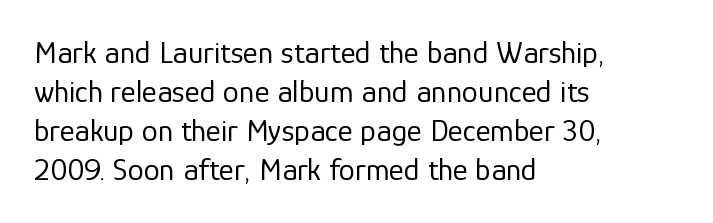
Q: Is the text bold? A: No.
Q: Is the text italic (slanted)? A: No, it is upright.
Q: Is the typeface a serif or a sans-serif typeface? A: Sans-serif.
Q: Is the text underlined? A: No.
Q: How is the paragraph aligned? A: Left-aligned.
Q: Is the spacing between letters normal or unusually wide? A: Normal.
Q: Width (condensed, normal, or wide)? A: Normal.
Q: Stroke contrast? A: Low.
Q: x-height? A: Medium.
Q: Monospaced? A: No.
